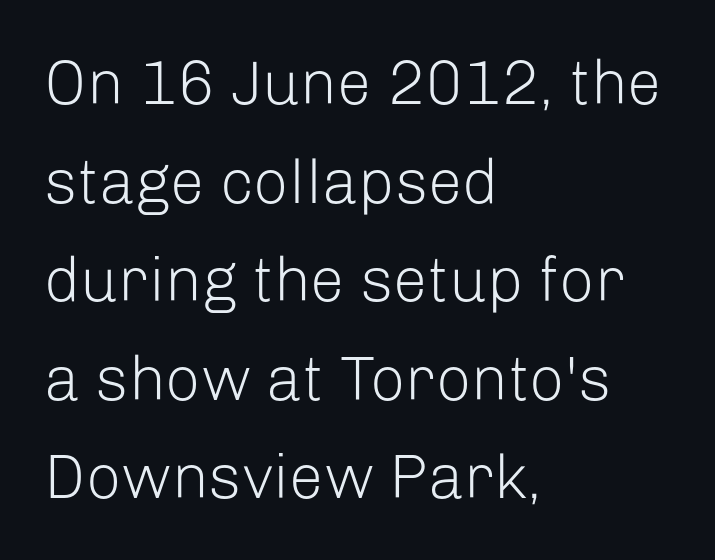
In terms of posture, this sample is upright. A normal amount of white space separates one row of letters from the next. The characters display no serif detailing; their extremities are plain. Honestly, the letter spacing is just normal — you wouldn't notice it.
